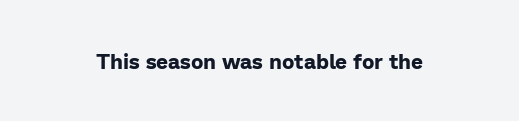
The image shows 21 px bold type, upright; set normal letter spacing, not underlined.
